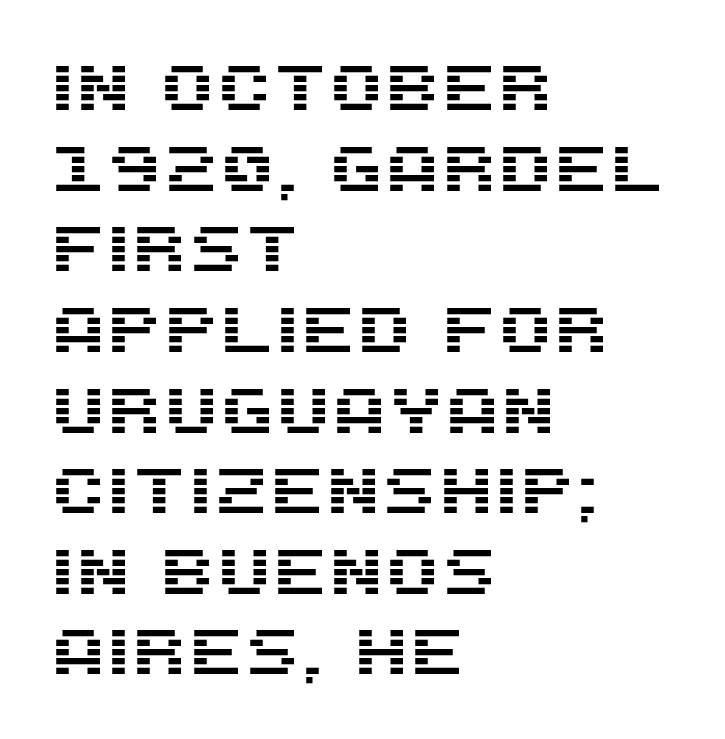
The image shows 64 px sans-serif type, upright; set left-aligned, normal line spacing (1.26x), normal letter spacing, not underlined; medium stroke contrast and a large x-height.
